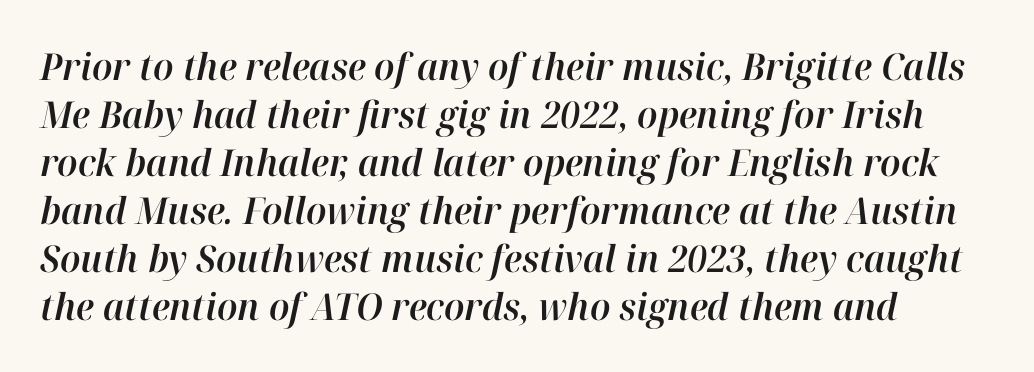
{"italic": "yes", "lean": "right", "slant_degrees": 12, "width": "normal", "stroke_contrast": "high", "x_height": "medium", "monospaced": "no", "underline": "no", "align": "left", "line_spacing": "normal", "line_spacing_ratio": 1.3, "letter_spacing": "normal", "letter_spacing_em": 0.0, "glyph_px": 37}
